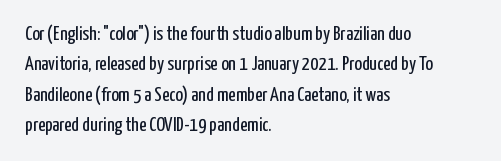
The image shows 20 px text type, upright; set left-aligned, normal line spacing (1.52x), normal letter spacing, not underlined.
